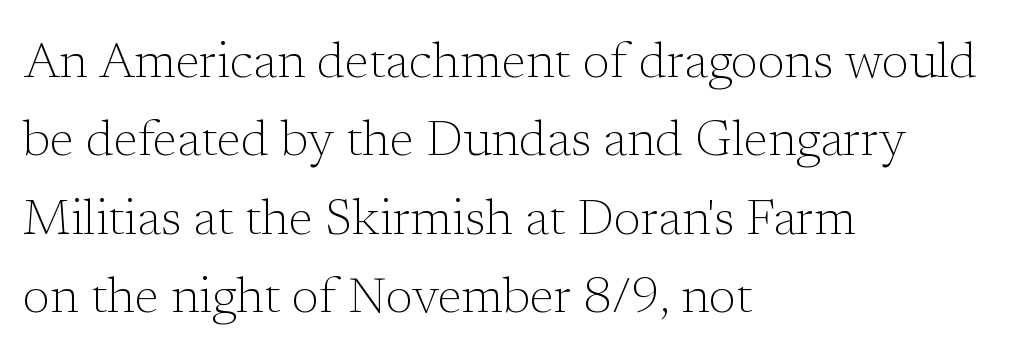
{"serif": "yes", "italic": "no", "bold": "no", "weight": "light", "width": "normal", "stroke_contrast": "low", "x_height": "medium", "monospaced": "no", "underline": "no", "align": "left", "line_spacing": "normal", "line_spacing_ratio": 1.57, "letter_spacing": "normal", "letter_spacing_em": 0.0, "glyph_px": 50}
